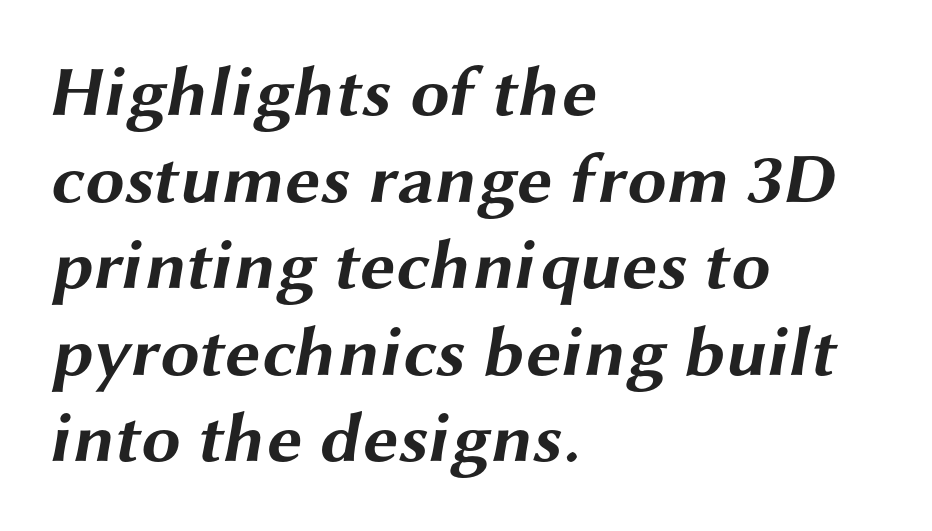
The image shows 71 px bold, wide sans-serif type; set left-aligned, line spacing 1.22x, normal letter spacing, not underlined; medium stroke contrast and a medium x-height.
